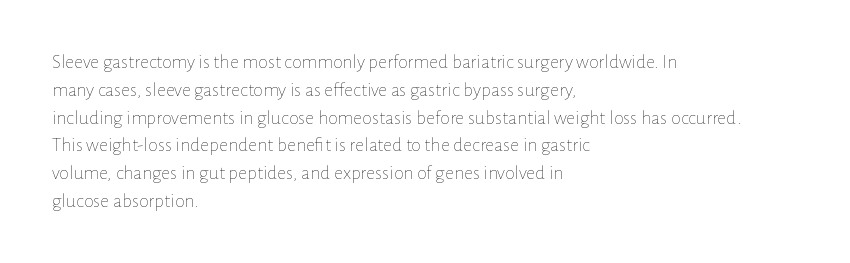
{"italic": "no", "bold": "no", "underline": "no", "align": "left", "line_spacing": "normal", "line_spacing_ratio": 1.39, "letter_spacing": "normal", "letter_spacing_em": 0.0, "glyph_px": 20}
